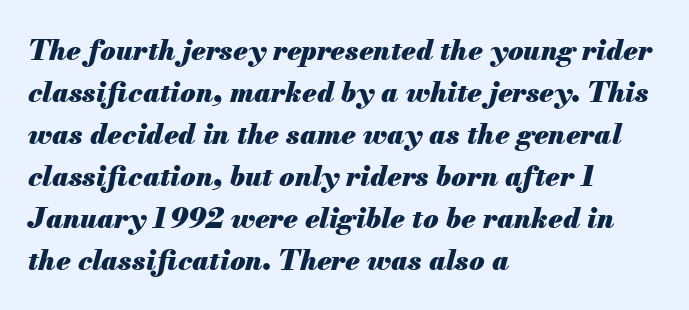
{"italic": "yes", "lean": "right", "slant_degrees": 13, "bold": "yes", "weight": "heavy", "width": "normal", "stroke_contrast": "medium", "x_height": "small", "monospaced": "no", "underline": "no", "align": "left", "line_spacing": "normal", "line_spacing_ratio": 1.5, "letter_spacing": "normal", "letter_spacing_em": 0.0, "glyph_px": 28}
